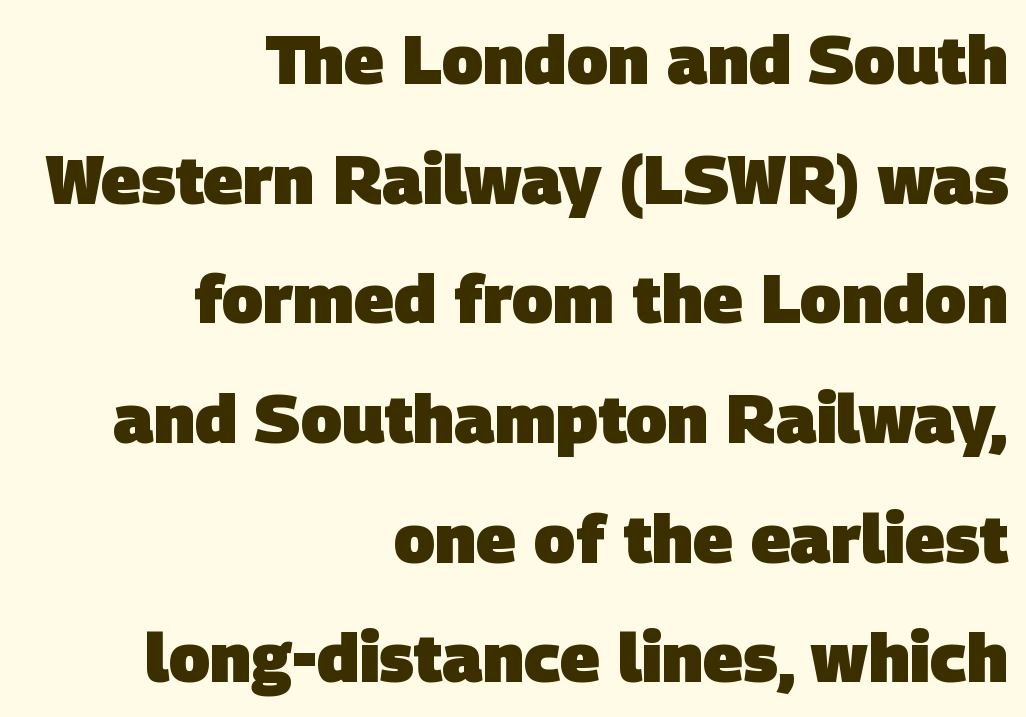
{"serif": "no", "bold": "yes", "weight": "heavy", "width": "normal", "stroke_contrast": "low", "x_height": "large", "monospaced": "no", "underline": "no", "align": "right", "line_spacing_ratio": 1.76, "letter_spacing": "normal", "letter_spacing_em": 0.0, "glyph_px": 68}
